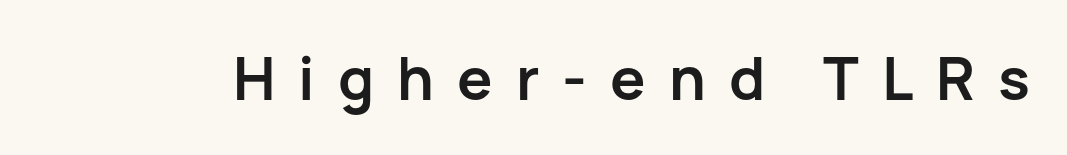
Q: Is the text bold? A: Yes.
Q: Is the text italic (slanted)? A: No, it is upright.
Q: Is the typeface a serif or a sans-serif typeface? A: Sans-serif.
Q: Is the text underlined? A: No.
Q: Is the spacing between letters normal or unusually wide? A: Unusually wide.
Q: Width (condensed, normal, or wide)? A: Normal.
Q: Stroke contrast? A: Low.
Q: x-height? A: Medium.
Q: Monospaced? A: No.
